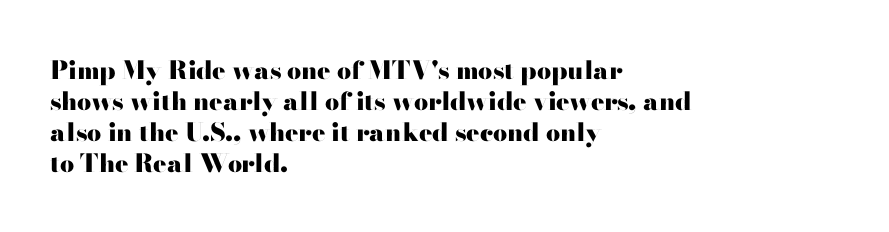
Q: Is the text bold? A: Yes.
Q: Is the text italic (slanted)? A: No, it is upright.
Q: Is the text underlined? A: No.
Q: How is the paragraph aligned? A: Left-aligned.
Q: Is the spacing between letters normal or unusually wide? A: Normal.
